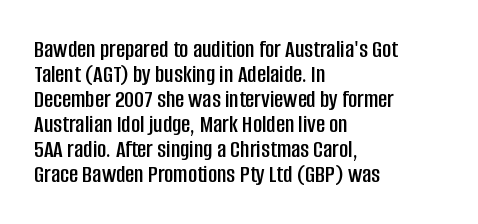
Q: Is the text italic (slanted)? A: No, it is upright.
Q: Is the text underlined? A: No.
Q: How is the paragraph aligned? A: Left-aligned.
Q: Is the spacing between letters normal or unusually wide? A: Normal.
Q: Is the spacing between lines tight, normal or loose? A: Tight.
